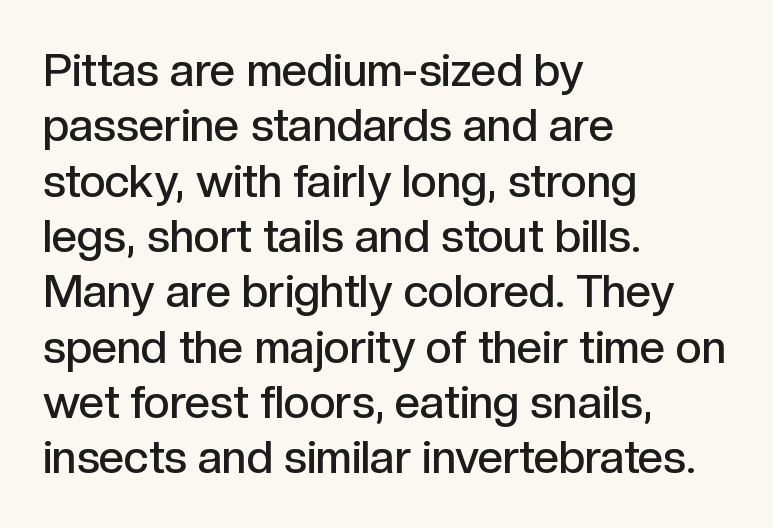
Q: Is the text bold? A: Semi-bold.
Q: Is the text italic (slanted)? A: No, it is upright.
Q: Is the typeface a serif or a sans-serif typeface? A: Sans-serif.
Q: Is the text underlined? A: No.
Q: How is the paragraph aligned? A: Left-aligned.
Q: Is the spacing between letters normal or unusually wide? A: Normal.
Q: Width (condensed, normal, or wide)? A: Normal.
Q: x-height? A: Medium.
Q: Monospaced? A: No.
